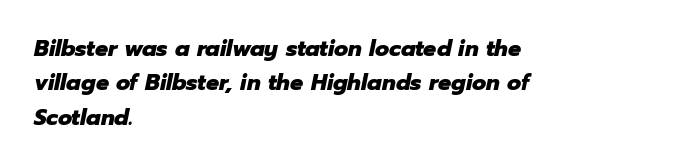
{"italic": "yes", "lean": "right", "slant_degrees": 12, "bold": "yes", "underline": "no", "align": "left", "line_spacing": "normal", "line_spacing_ratio": 1.49, "letter_spacing": "normal", "letter_spacing_em": 0.0, "glyph_px": 23}
